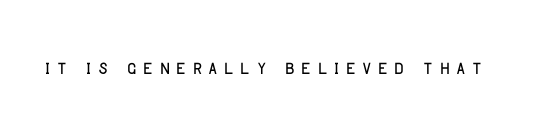
Q: Is the text italic (slanted)? A: No, it is upright.
Q: Is the text underlined? A: No.
Q: Is the spacing between letters normal or unusually wide? A: Unusually wide.
